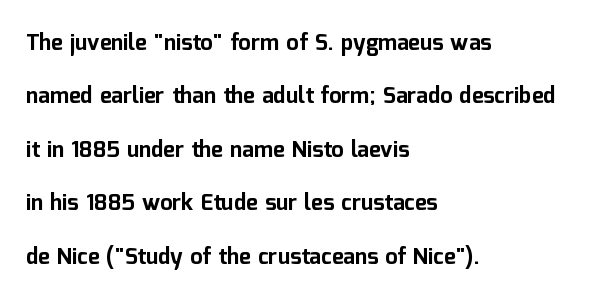
Nobody touched the tracking dial on this one. A bare baseline throughout the passage. Upright lettering throughout. On the weight axis this lands at bold, roughly 700. Left-aligned paragraph, ragged on the right.
